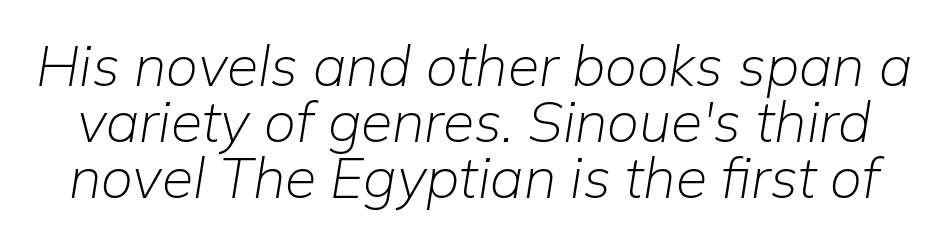
Q: Is the text bold? A: No.
Q: Is the text italic (slanted)? A: Yes, it leans right by about 9 degrees.
Q: Is the text underlined? A: No.
Q: Is the spacing between letters normal or unusually wide? A: Normal.
Q: Is the spacing between lines tight, normal or loose? A: Tight.
Q: Width (condensed, normal, or wide)? A: Normal.
Q: Stroke contrast? A: Low.
Q: x-height? A: Medium.
Q: Monospaced? A: No.
